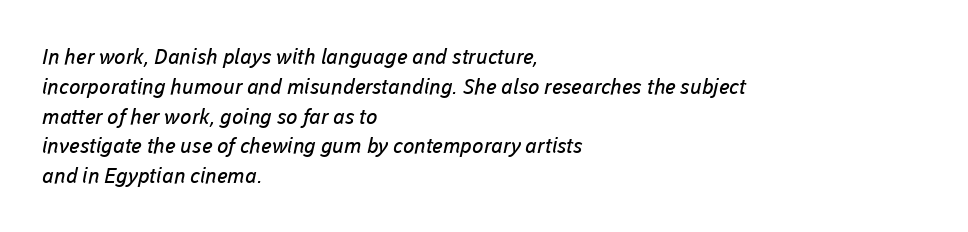
A quiet, ordinary-to-light weight characterises the typeface. This sample uses plain, unmodified letter spacing. Honestly, the row spacing looks completely unremarkable. The paragraph has a hard left edge and a soft right edge. Beneath every word, the page is bare.
